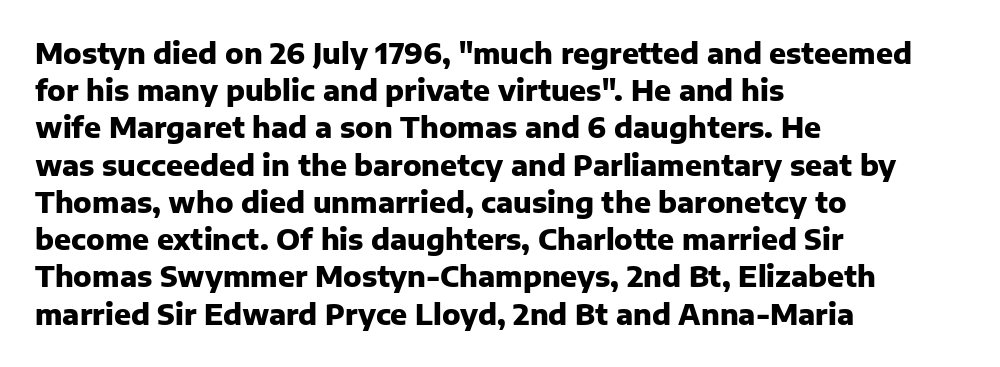
Q: Is the text bold? A: Yes.
Q: Is the text italic (slanted)? A: No, it is upright.
Q: Is the typeface a serif or a sans-serif typeface? A: Sans-serif.
Q: Is the text underlined? A: No.
Q: How is the paragraph aligned? A: Left-aligned.
Q: Is the spacing between letters normal or unusually wide? A: Normal.
Q: Is the spacing between lines tight, normal or loose? A: Normal.
Q: Width (condensed, normal, or wide)? A: Normal.
Q: Stroke contrast? A: Low.
Q: x-height? A: Medium.
Q: Monospaced? A: No.
